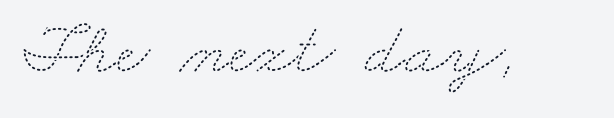
{"bold": "no", "weight": "thin", "width": "wide", "stroke_contrast": "medium", "x_height": "small", "monospaced": "no", "underline": "no", "letter_spacing": "normal", "letter_spacing_em": 0.0, "glyph_px": 75}
